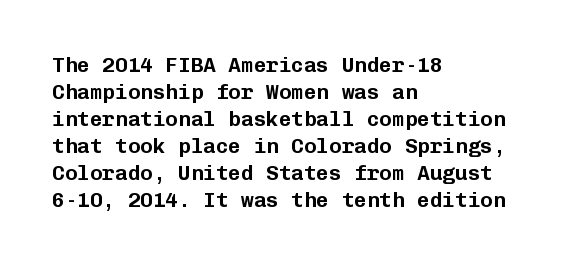
Q: Is the text italic (slanted)? A: No, it is upright.
Q: Is the text underlined? A: No.
Q: How is the paragraph aligned? A: Left-aligned.
Q: Is the spacing between letters normal or unusually wide? A: Normal.
Q: Is the spacing between lines tight, normal or loose? A: Normal.
